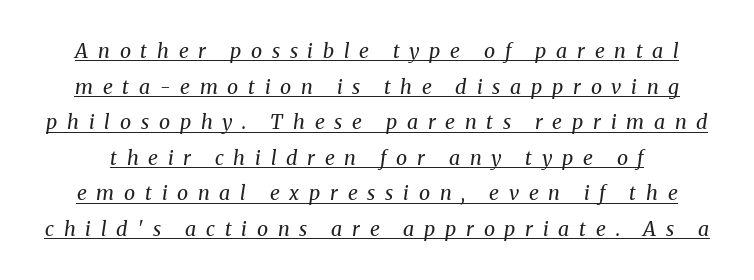
There's an unmistakable incline to the writing here. The weight tops out at a normal text grade. Substantial extra tracking has been applied to these lines. Looks like someone drew a line under every word here.
